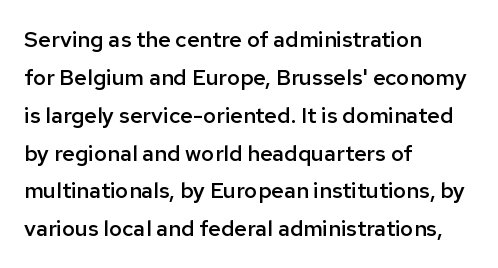
{"italic": "no", "bold": "semi", "underline": "no", "align": "left", "line_spacing_ratio": 1.72, "letter_spacing": "normal", "letter_spacing_em": 0.0, "glyph_px": 22}
